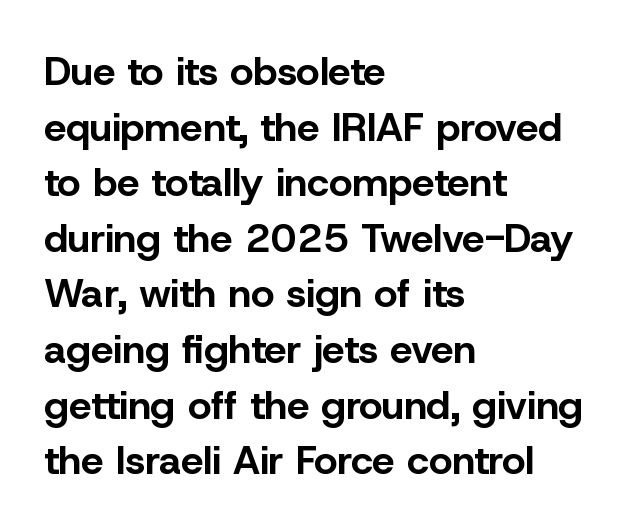
The image shows 40 px bold sans-serif type, upright; set left-aligned, normal line spacing (1.39x), normal letter spacing, not underlined; low stroke contrast and a medium x-height.
